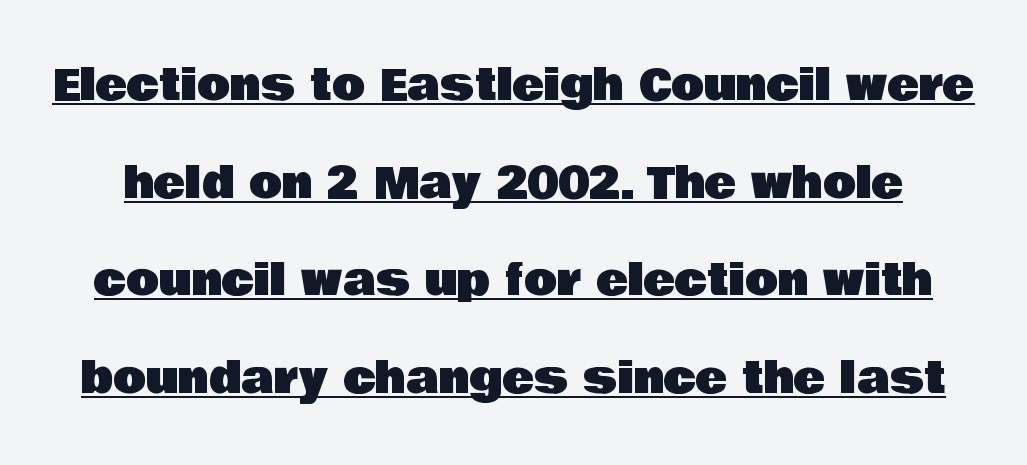
The rendering uses natural spacing where letterforms have individual widths. Widely set lines give the paragraph a tall, airy silhouette. A sans-serif font was chosen for this passage. The string is rendered with underlining switched on. If you drew a line through each stem, it would be perfectly vertical. There is no visible air inserted between adjacent glyphs.
